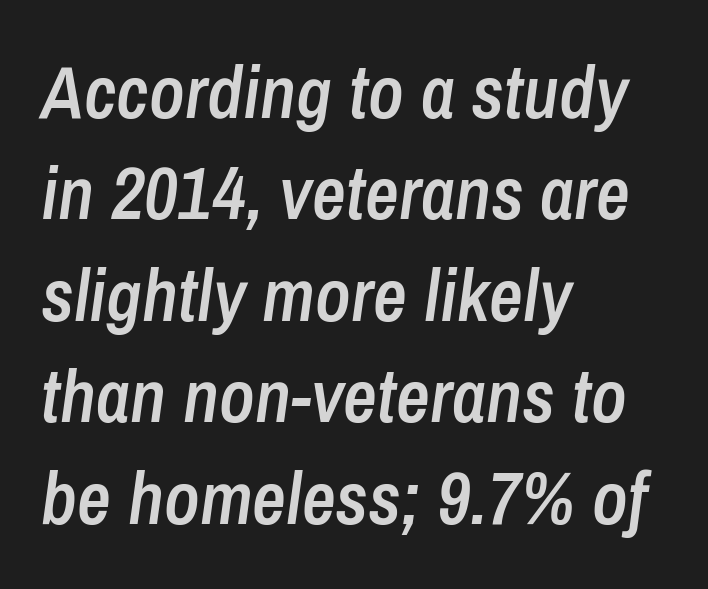
Q: Is the text bold? A: Semi-bold.
Q: Is the text italic (slanted)? A: Yes, it leans right by about 8 degrees.
Q: Is the text underlined? A: No.
Q: How is the paragraph aligned? A: Left-aligned.
Q: Is the spacing between letters normal or unusually wide? A: Normal.
Q: Is the spacing between lines tight, normal or loose? A: Normal.
Q: Width (condensed, normal, or wide)? A: Condensed.
Q: Stroke contrast? A: Low.
Q: x-height? A: Medium.
Q: Monospaced? A: No.
